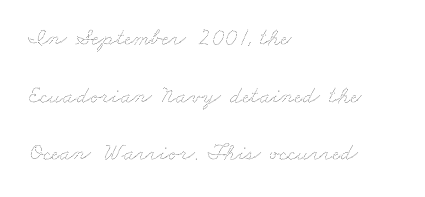
{"bold": "no", "underline": "no", "align": "left", "line_spacing": "loose", "line_spacing_ratio": 2.4, "letter_spacing": "normal", "letter_spacing_em": 0.0, "glyph_px": 24}
